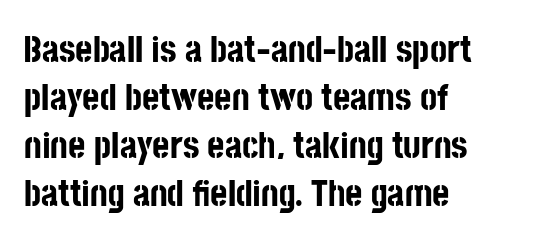
Q: Is the text bold? A: Yes.
Q: Is the text italic (slanted)? A: No, it is upright.
Q: Is the typeface a serif or a sans-serif typeface? A: Sans-serif.
Q: Is the text underlined? A: No.
Q: How is the paragraph aligned? A: Left-aligned.
Q: Is the spacing between letters normal or unusually wide? A: Normal.
Q: Is the spacing between lines tight, normal or loose? A: Normal.
Q: Width (condensed, normal, or wide)? A: Condensed.
Q: Stroke contrast? A: Low.
Q: x-height? A: Large.
Q: Monospaced? A: No.
